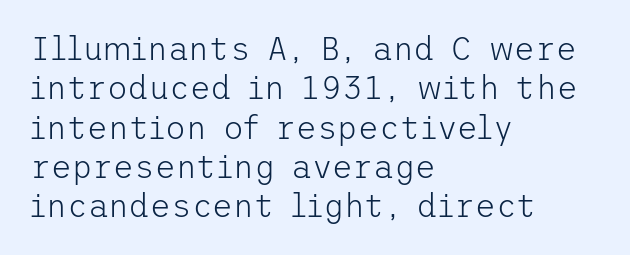
{"serif": "no", "italic": "no", "bold": "no", "weight": "light", "width": "normal", "stroke_contrast": "low", "x_height": "medium", "underline": "no", "align": "left", "line_spacing_ratio": 1.23, "letter_spacing": "normal", "letter_spacing_em": 0.0, "glyph_px": 32}
